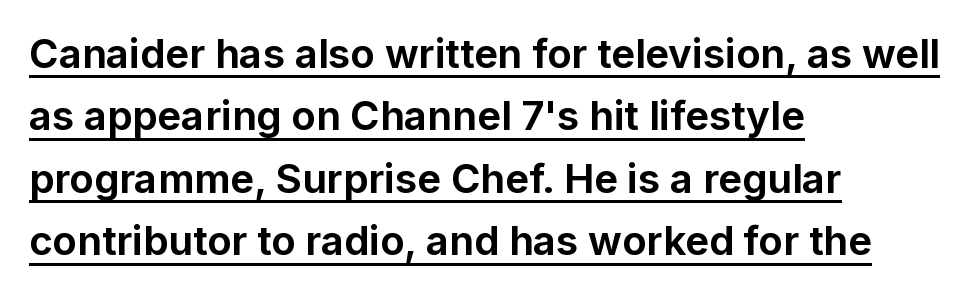
Q: Is the text bold? A: Yes.
Q: Is the text italic (slanted)? A: No, it is upright.
Q: Is the typeface a serif or a sans-serif typeface? A: Sans-serif.
Q: Is the text underlined? A: Yes.
Q: How is the paragraph aligned? A: Left-aligned.
Q: Is the spacing between letters normal or unusually wide? A: Normal.
Q: Is the spacing between lines tight, normal or loose? A: Normal.
Q: Width (condensed, normal, or wide)? A: Normal.
Q: Stroke contrast? A: Low.
Q: x-height? A: Medium.
Q: Monospaced? A: No.
